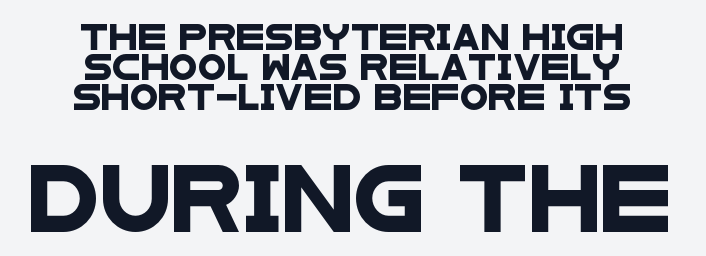
The image shows 65 px wide sans-serif type; set centered, line spacing 1.16x, normal letter spacing, not underlined; the second (bottom) block is 2.5x larger; low stroke contrast and a large x-height.
